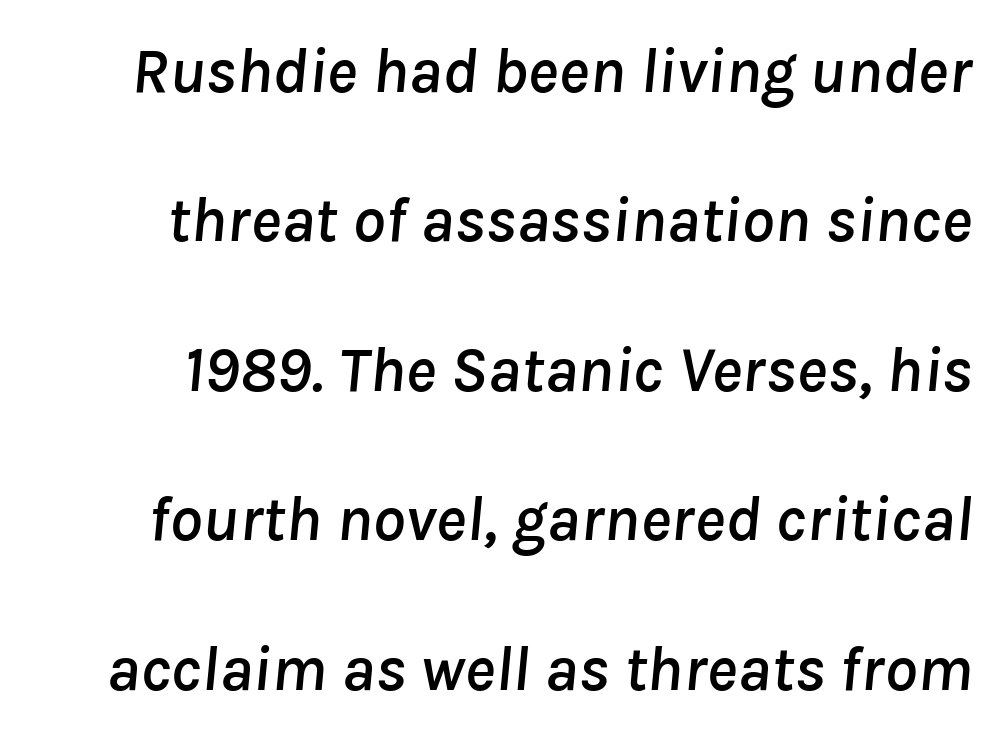
Q: Is the text italic (slanted)? A: Yes, it leans right by about 8 degrees.
Q: Is the text underlined? A: No.
Q: Is the spacing between letters normal or unusually wide? A: Normal.
Q: Is the spacing between lines tight, normal or loose? A: Loose.
Q: Width (condensed, normal, or wide)? A: Normal.
Q: Stroke contrast? A: Low.
Q: x-height? A: Medium.
Q: Monospaced? A: No.
